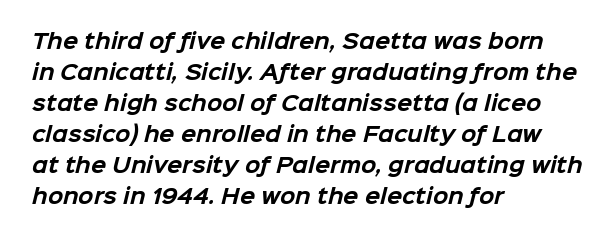
Reading down the block, your eye returns to a fixed left position each line. Each glyph is drawn with heavy, bold strokes. These lines keep a tight, regular rhythm from letter to letter. The gap between lines stays unmarked.
